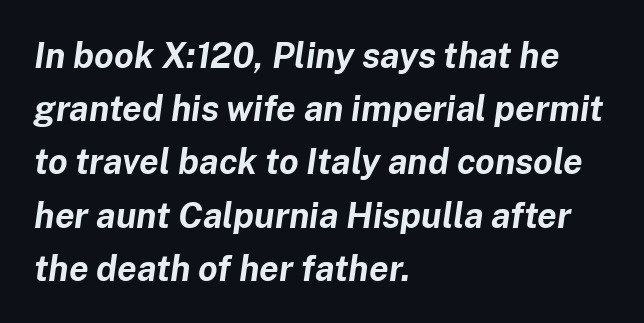
The image shows 35 px bold type, italic (leaning right); set left-aligned, normal line spacing (1.52x), normal letter spacing, not underlined; low stroke contrast and a medium x-height.
